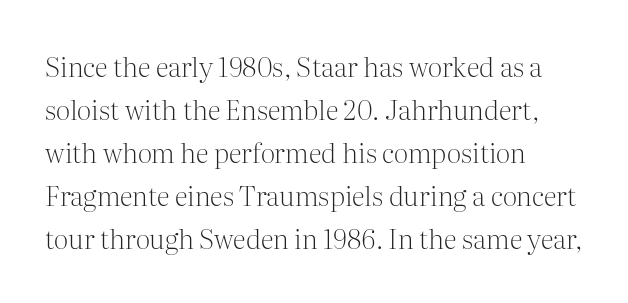
The image shows 27 px text type, upright; set left-aligned, normal line spacing (1.59x), normal letter spacing, not underlined.
